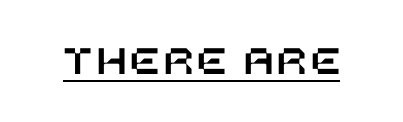
Each line of the rendering has a horizontal stroke beneath the glyphs. Characters remain perfectly vertical along every line.
